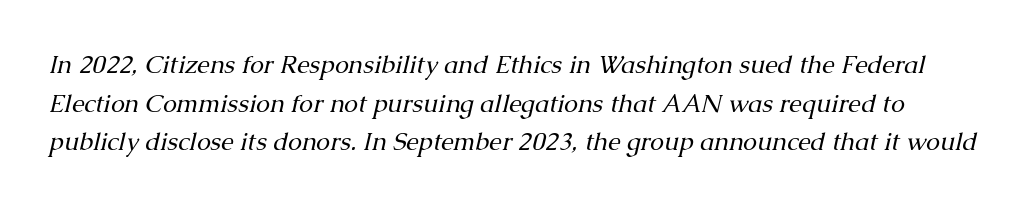
{"italic": "yes", "lean": "right", "slant_degrees": 13, "bold": "no", "underline": "no", "line_spacing": "normal", "line_spacing_ratio": 1.55, "letter_spacing": "normal", "letter_spacing_em": 0.0, "glyph_px": 25}
